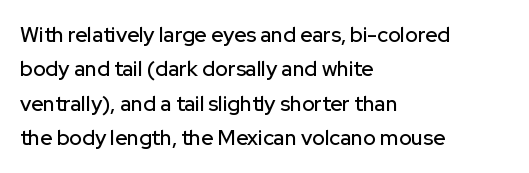
Glance below the letters and you will spot only blank space. A roman cut, with each character standing at attention. The letters sit at their default tracking, neither squeezed nor spread. A normal amount of white space separates one row of letters from the next. The passage is arranged the way most books set body copy — flush left.
